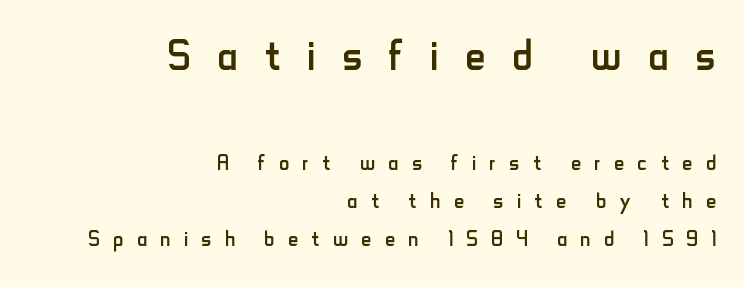
The letters stand upright; this is a roman face. You get the large type first, then a drop to smaller type. Is this a heavy cut? Hardly; it is regular or lighter. Between one letter and the next there's a generous, obvious gap. Font category for this specimen: sans-serif. Vertically, the passage feels balanced, rows spaced as you'd expect.
